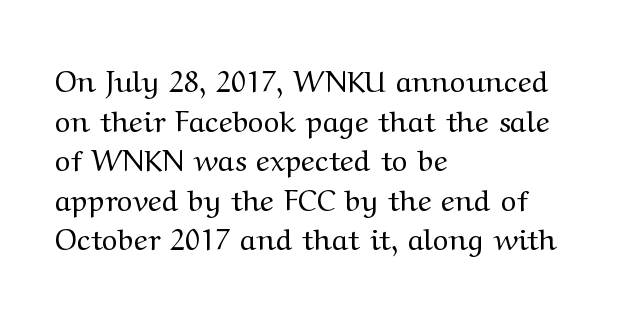
Is this a heavy cut? Hardly; it is regular or lighter. Here the glyphs are tracked normally, forming tight word shapes. Quick note: underline off. Is this a fixed-width face? No — the glyphs have proportional, varying widths. A roman cut, with each character standing at attention.
